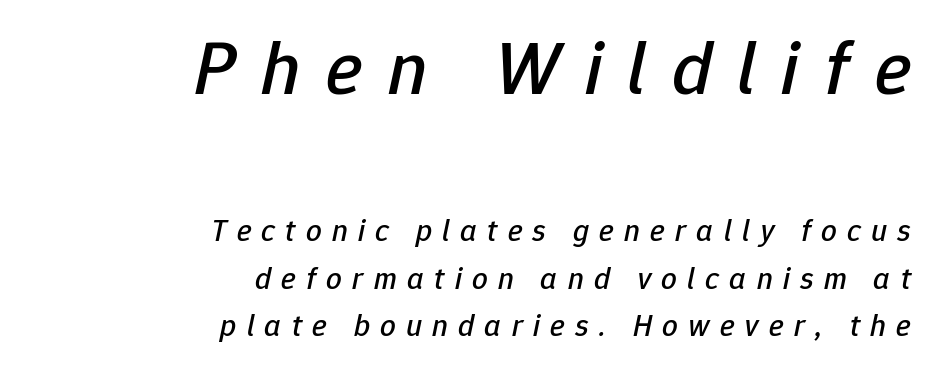
{"italic": "yes", "lean": "right", "slant_degrees": 12, "width": "normal", "stroke_contrast": "low", "x_height": "medium", "monospaced": "no", "underline": "no", "align": "right", "line_spacing": "normal", "line_spacing_ratio": 1.53, "letter_spacing": "wide", "letter_spacing_em": 0.33, "larger_block": "first", "size_ratio": 2.48, "glyph_px": 77}
